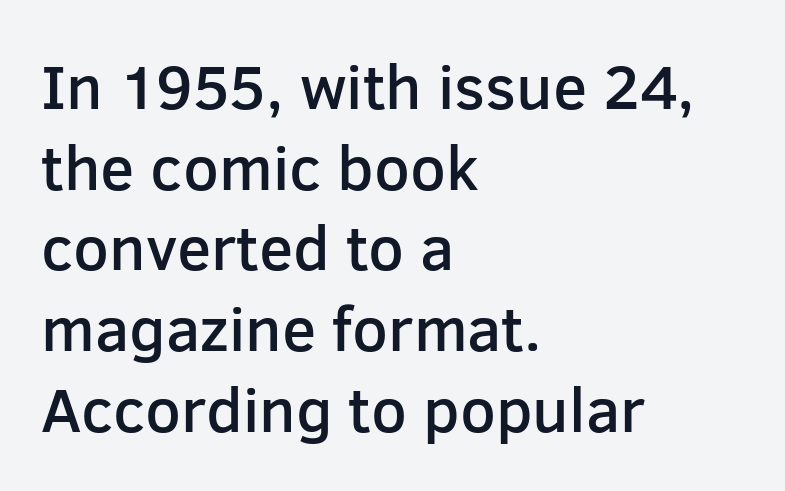
Weight check: semibold — heavier than regular, not quite bold. No italicization has been applied; the sample stays upright. Horizontal bands of white between lines are of average thickness. Are there feet on the stems? There aren't — it's a sans. Descender tails drop into unmarked territory.
